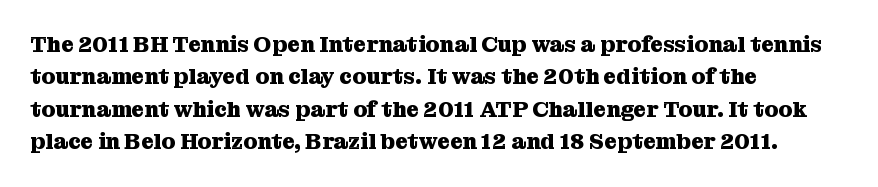
{"italic": "no", "bold": "yes", "underline": "no", "align": "left", "line_spacing": "normal", "line_spacing_ratio": 1.47, "letter_spacing": "normal", "letter_spacing_em": 0.0, "glyph_px": 22}
